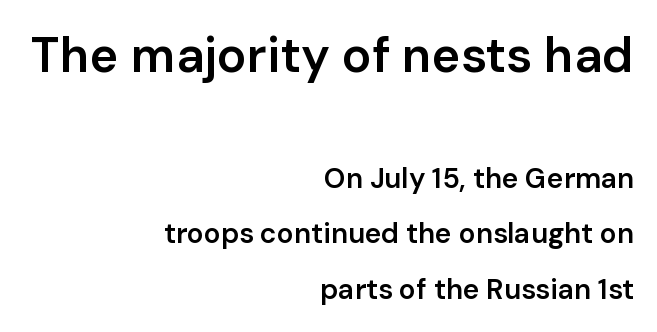
The image shows 49 px semibold sans-serif type, upright; set right-aligned, loose line spacing (1.99x), normal letter spacing, not underlined; the first (top) block is 1.75x larger; low stroke contrast and a medium x-height.
